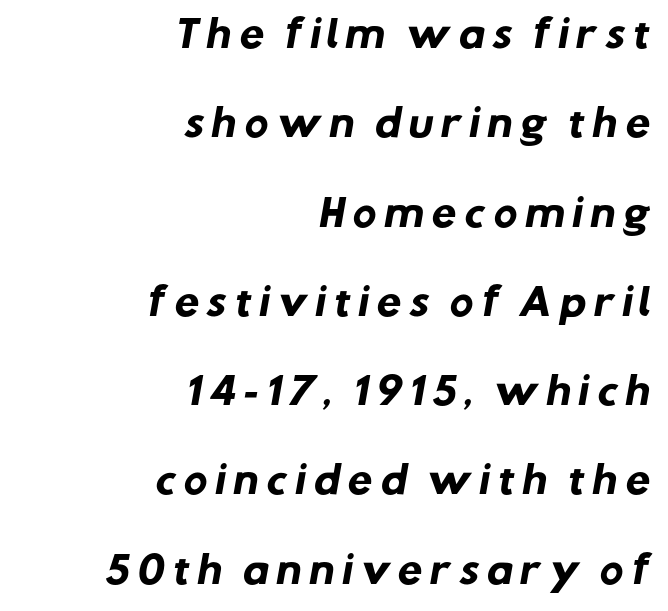
Q: Is the text bold? A: Yes.
Q: Is the typeface a serif or a sans-serif typeface? A: Sans-serif.
Q: Is the text underlined? A: No.
Q: How is the paragraph aligned? A: Right-aligned.
Q: Is the spacing between lines tight, normal or loose? A: Loose.
Q: Width (condensed, normal, or wide)? A: Normal.
Q: Stroke contrast? A: Low.
Q: x-height? A: Medium.
Q: Monospaced? A: No.
